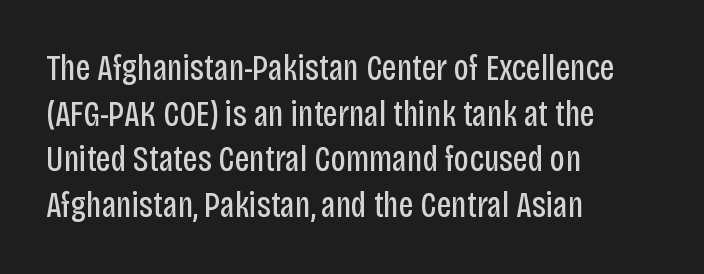
The image shows 36 px regular-weight, condensed sans-serif type, upright; set left-aligned, normal line spacing (1.27x), normal letter spacing, not underlined; low stroke contrast and a large x-height.
